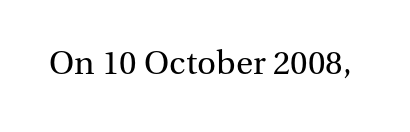
The image shows 33 px regular-weight serif type, upright; set normal letter spacing, not underlined; medium stroke contrast and a medium x-height.
